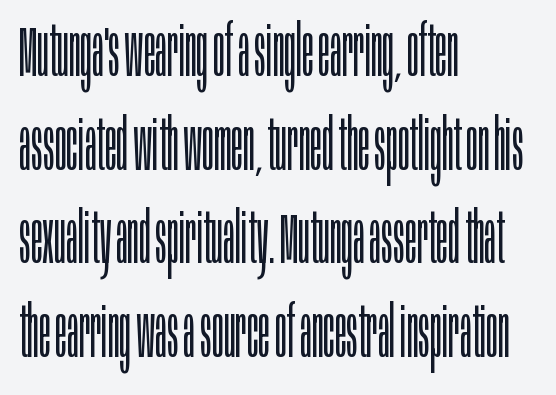
Beneath every word, the page is bare. Is there much room between lines? A standard amount, neither cramped nor airy. Reading down the block, your eye returns to a fixed left position each line. The letters sit at their default tracking, neither squeezed nor spread. Unlike italic type, these characters show no tilt at all. Is this a heavy cut? Hardly; it is regular or lighter.
